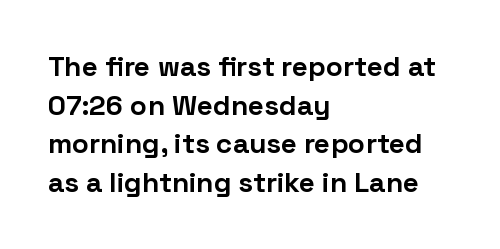
{"serif": "no", "italic": "no", "bold": "yes", "weight": "bold", "width": "normal", "stroke_contrast": "low", "x_height": "medium", "monospaced": "no", "underline": "no", "align": "left", "line_spacing": "normal", "line_spacing_ratio": 1.38, "letter_spacing": "normal", "letter_spacing_em": 0.0, "glyph_px": 28}
